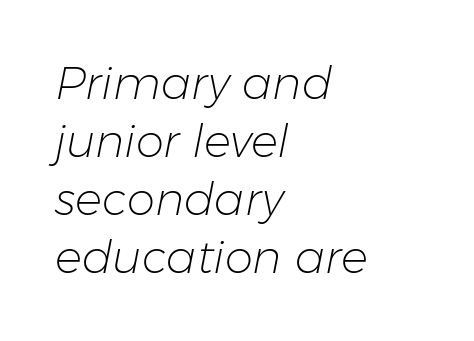
Check under the words: just untouched page. Does the copy run flush right? No — it runs flush left. Short note: letters normally spaced. Students, observe: this is what conventionally led text looks like.
